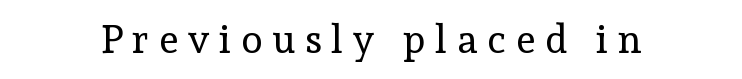
{"serif": "yes", "italic": "no", "bold": "no", "weight": "regular", "width": "normal", "x_height": "medium", "monospaced": "no", "underline": "no", "letter_spacing": "wide", "letter_spacing_em": 0.26, "glyph_px": 39}
